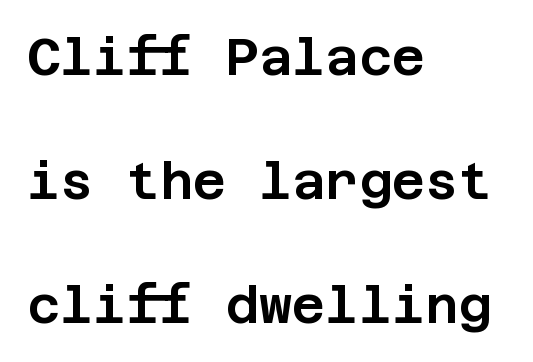
Q: Is the text italic (slanted)? A: No, it is upright.
Q: Is the typeface a serif or a sans-serif typeface? A: Sans-serif.
Q: Is the text underlined? A: No.
Q: How is the paragraph aligned? A: Left-aligned.
Q: Is the spacing between letters normal or unusually wide? A: Normal.
Q: Is the spacing between lines tight, normal or loose? A: Loose.
Q: Width (condensed, normal, or wide)? A: Normal.
Q: Stroke contrast? A: Low.
Q: x-height? A: Large.
